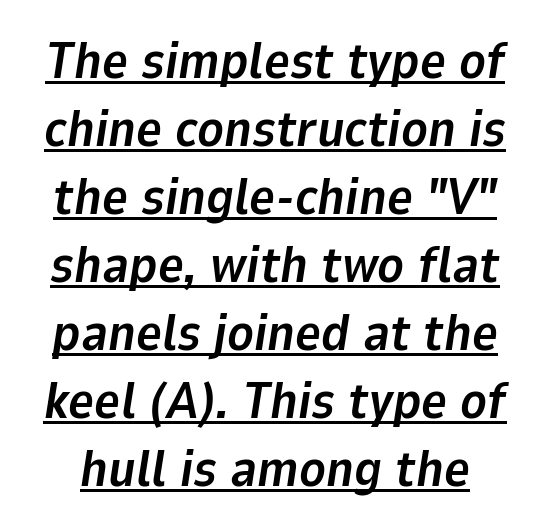
The image shows 50 px bold type, italic (leaning right); set normal line spacing (1.36x), normal letter spacing, underlined; low stroke contrast and a medium x-height.
